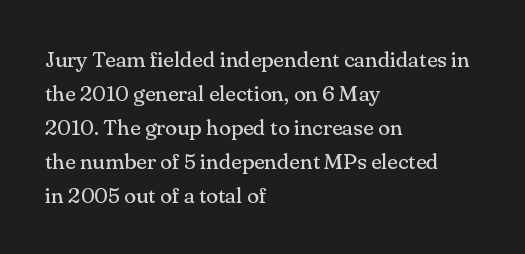
The image shows 22 px text type, upright; set left-aligned, normal line spacing (1.54x), normal letter spacing, not underlined.
